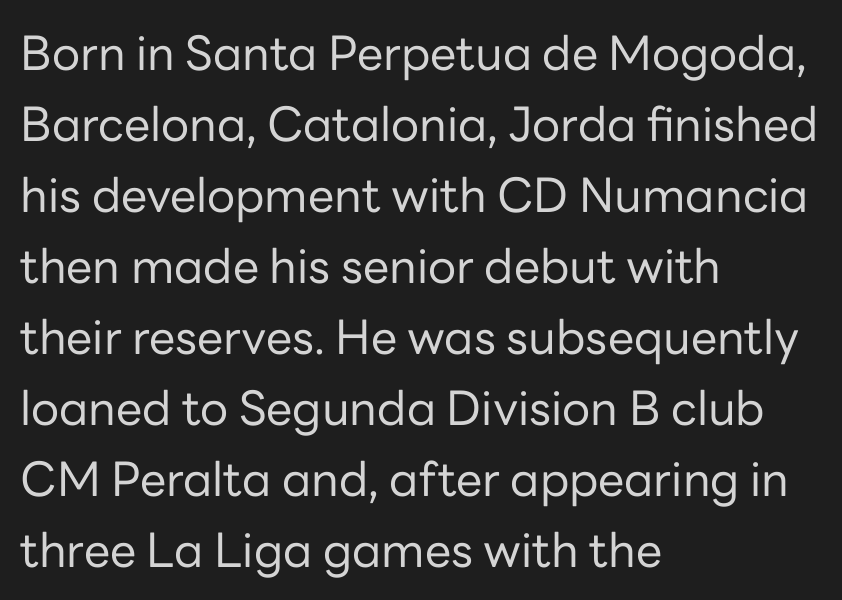
{"serif": "no", "italic": "no", "bold": "no", "weight": "regular", "width": "normal", "stroke_contrast": "low", "x_height": "medium", "monospaced": "no", "underline": "no", "align": "left", "line_spacing": "normal", "line_spacing_ratio": 1.51, "letter_spacing": "normal", "letter_spacing_em": 0.0, "glyph_px": 47}
